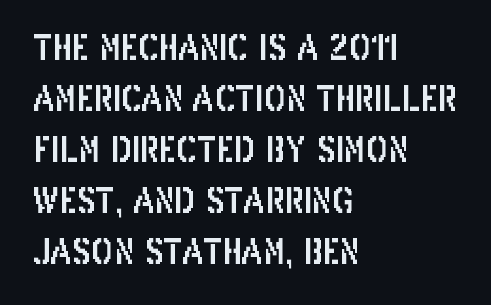
{"serif": "no", "italic": "no", "width": "condensed", "stroke_contrast": "low", "x_height": "large", "monospaced": "no", "underline": "no", "align": "left", "line_spacing": "normal", "line_spacing_ratio": 1.5, "letter_spacing": "normal", "letter_spacing_em": 0.0, "glyph_px": 34}
